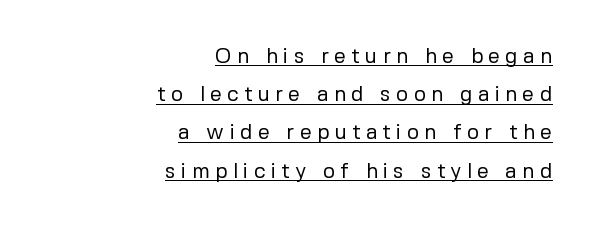
Q: Is the text bold? A: No.
Q: Is the text italic (slanted)? A: No, it is upright.
Q: Is the text underlined? A: Yes.
Q: How is the paragraph aligned? A: Right-aligned.
Q: Is the spacing between letters normal or unusually wide? A: Unusually wide.
